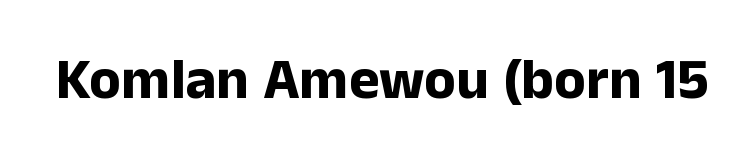
Q: Is the text bold? A: Yes.
Q: Is the text italic (slanted)? A: No, it is upright.
Q: Is the typeface a serif or a sans-serif typeface? A: Sans-serif.
Q: Is the text underlined? A: No.
Q: Is the spacing between letters normal or unusually wide? A: Normal.
Q: Width (condensed, normal, or wide)? A: Normal.
Q: Stroke contrast? A: Low.
Q: x-height? A: Medium.
Q: Monospaced? A: No.
